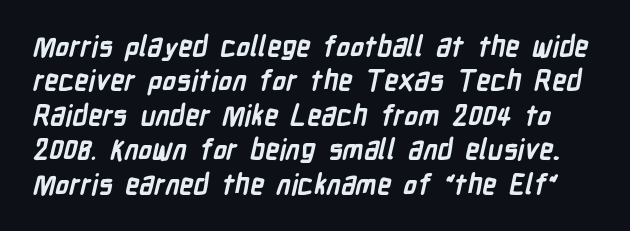
Letters rest on an invisible, unmarked baseline. The passage shown is typed in a proportional face where columns would drift. The strokes are fattened all the way to bold. The glyphs in this specimen are sans serif.
